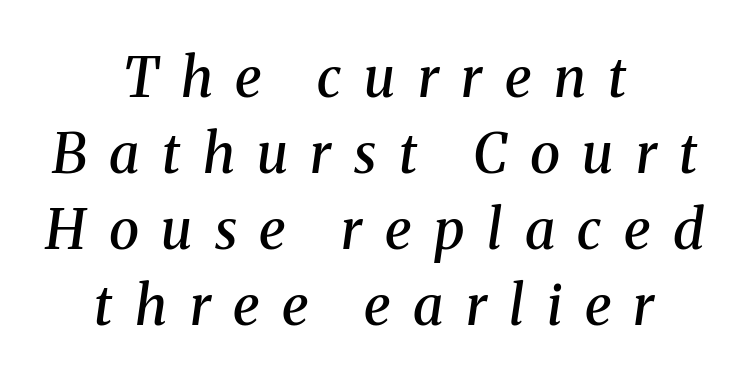
The image shows 55 px semibold serif type, italic (leaning right); set centered, normal line spacing (1.38x), unusually wide letter spacing (+0.41 em), not underlined; medium stroke contrast and a medium x-height.
